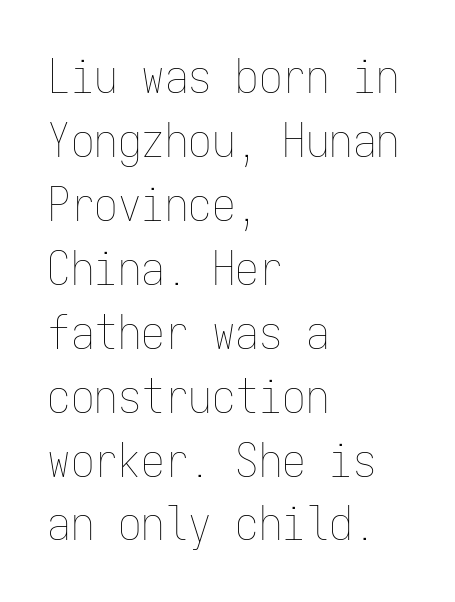
The space directly below the letters is spotless. The face used here is rendered with its standard letterfit. Unlike italic type, these characters show no tilt at all. The letterforms sit at book weight or below. The block of text has a typical density, with ordinary space between rows. Do the characters align in a grid? Yes, the font is monospaced.
